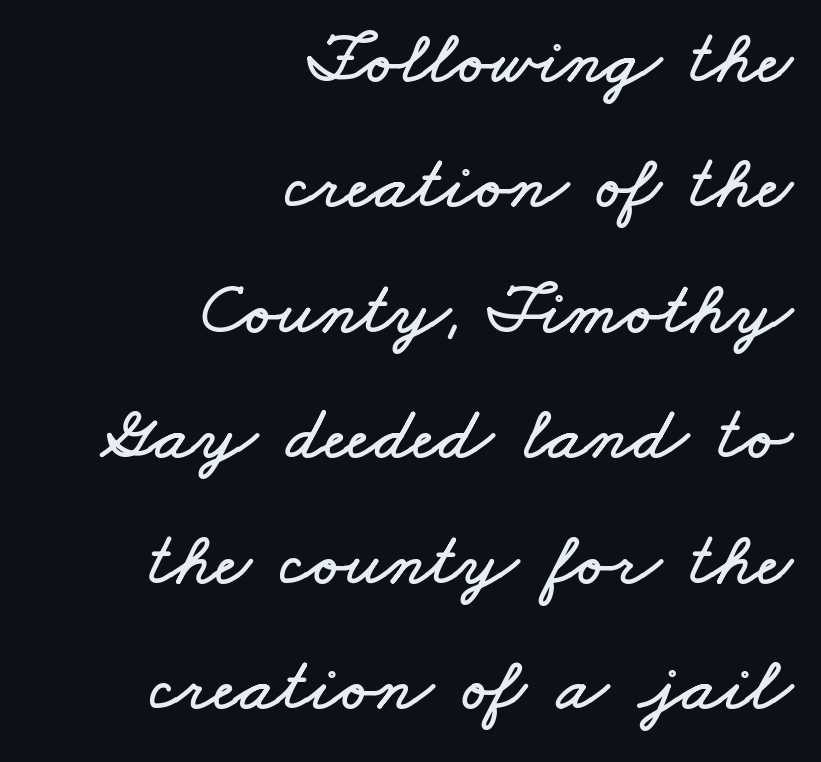
The image shows 76 px wide type; set right-aligned, normal line spacing (1.65x), normal letter spacing, not underlined; low stroke contrast and a small x-height.
